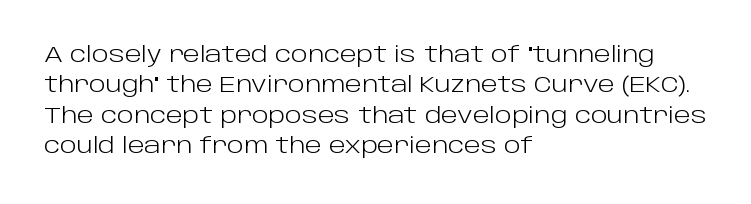
{"italic": "no", "bold": "no", "underline": "no", "align": "left", "line_spacing": "normal", "line_spacing_ratio": 1.38, "letter_spacing": "normal", "letter_spacing_em": 0.0, "glyph_px": 22}
